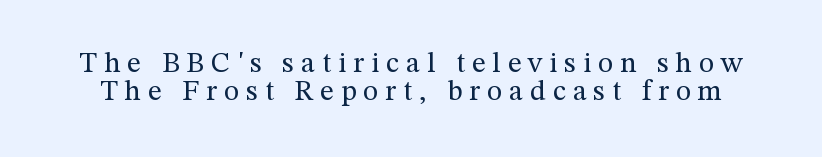
The weight tops out at a normal text grade. The rendering shows small feet on the letterforms — a serif design. The space directly below the letters is spotless. Is there much room between lines? No — they nearly touch. The face used here is proportionally spaced, like ordinary book or web type.
